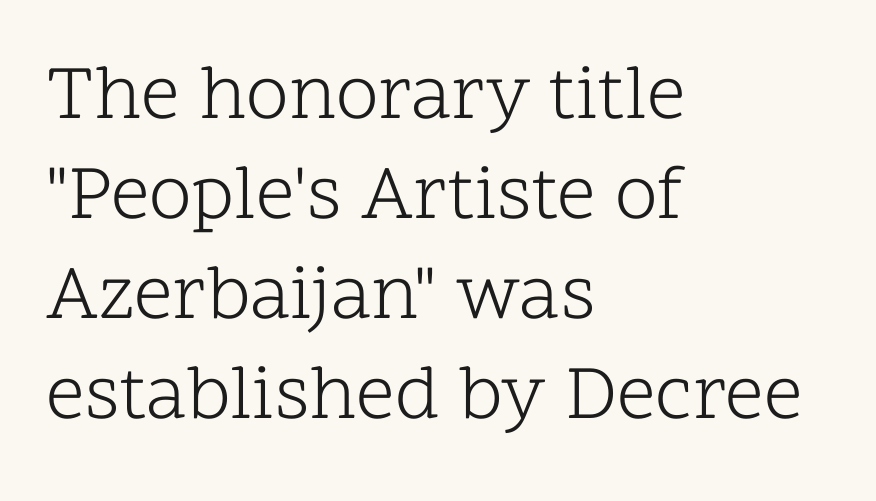
The image shows 77 px light serif type, upright; set left-aligned, normal line spacing (1.3x), normal letter spacing, not underlined; low stroke contrast and a medium x-height.
